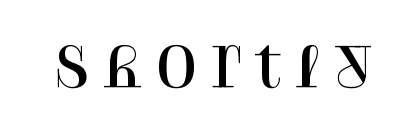
Q: Is the text italic (slanted)? A: No, it is upright.
Q: Is the typeface a serif or a sans-serif typeface? A: Serif.
Q: Is the text underlined? A: No.
Q: Width (condensed, normal, or wide)? A: Normal.
Q: Stroke contrast? A: High.
Q: x-height? A: Large.
Q: Monospaced? A: No.
